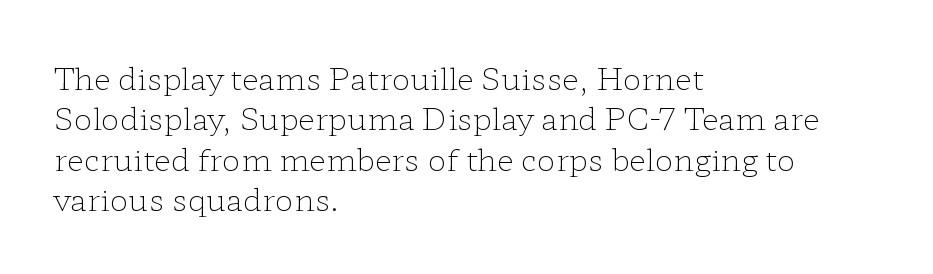
Q: Is the text bold? A: No.
Q: Is the text italic (slanted)? A: No, it is upright.
Q: Is the typeface a serif or a sans-serif typeface? A: Serif.
Q: Is the text underlined? A: No.
Q: How is the paragraph aligned? A: Left-aligned.
Q: Is the spacing between letters normal or unusually wide? A: Normal.
Q: Is the spacing between lines tight, normal or loose? A: Normal.
Q: Width (condensed, normal, or wide)? A: Wide.
Q: Stroke contrast? A: Low.
Q: x-height? A: Medium.
Q: Monospaced? A: No.
